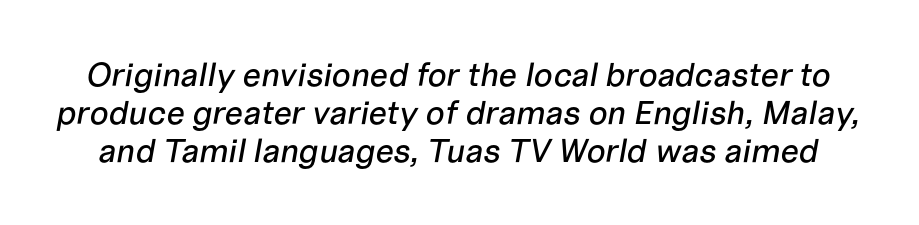
{"italic": "yes", "lean": "right", "slant_degrees": 10, "width": "normal", "stroke_contrast": "low", "x_height": "medium", "monospaced": "no", "underline": "no", "line_spacing": "tight", "line_spacing_ratio": 1.15, "letter_spacing": "normal", "letter_spacing_em": 0.0, "glyph_px": 33}
